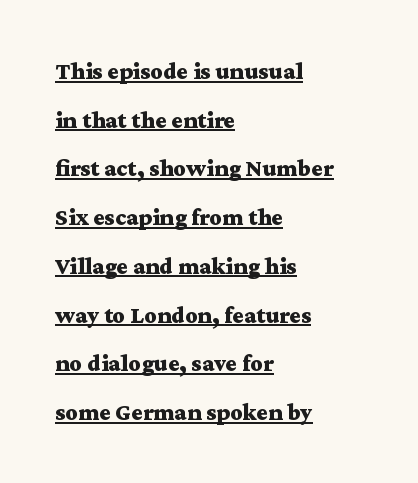
The image shows 24 px bold type, upright; set left-aligned, loose line spacing (2.03x), normal letter spacing, underlined.
